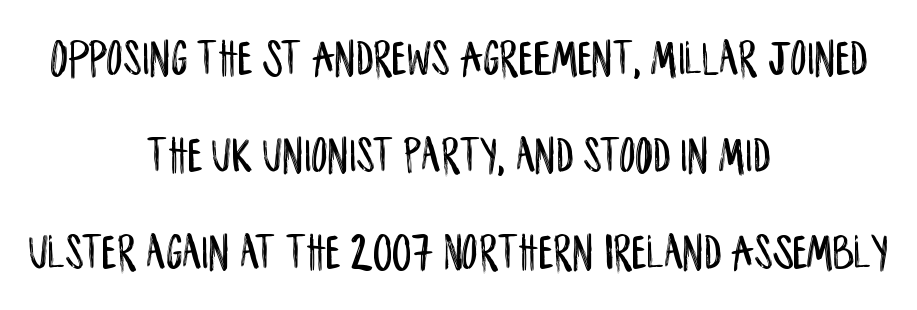
The image shows 51 px condensed sans-serif type, upright; set centered, loose line spacing (1.9x), normal letter spacing, not underlined; low stroke contrast and a large x-height.
